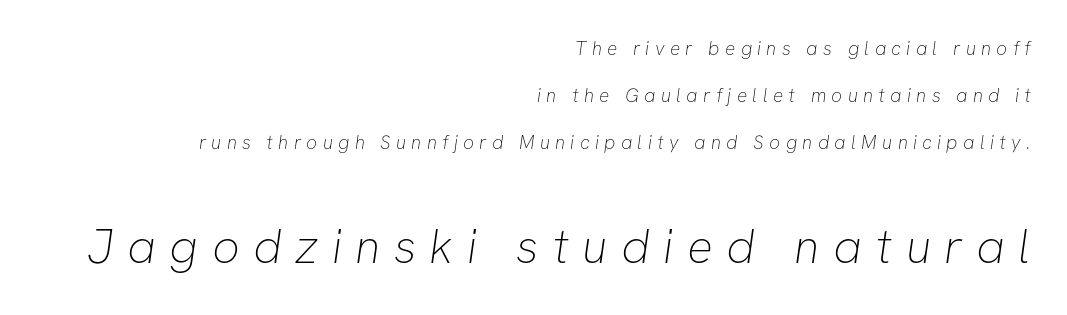
Q: Is the text bold? A: No.
Q: Is the typeface a serif or a sans-serif typeface? A: Sans-serif.
Q: Is the text underlined? A: No.
Q: How is the paragraph aligned? A: Right-aligned.
Q: Is the spacing between letters normal or unusually wide? A: Unusually wide.
Q: Is the spacing between lines tight, normal or loose? A: Loose.
Q: Which block of text is set in a larger size, the first (top) or the second (bottom)? A: The second (bottom) one.
Q: Width (condensed, normal, or wide)? A: Normal.
Q: Stroke contrast? A: Low.
Q: x-height? A: Medium.
Q: Monospaced? A: No.
